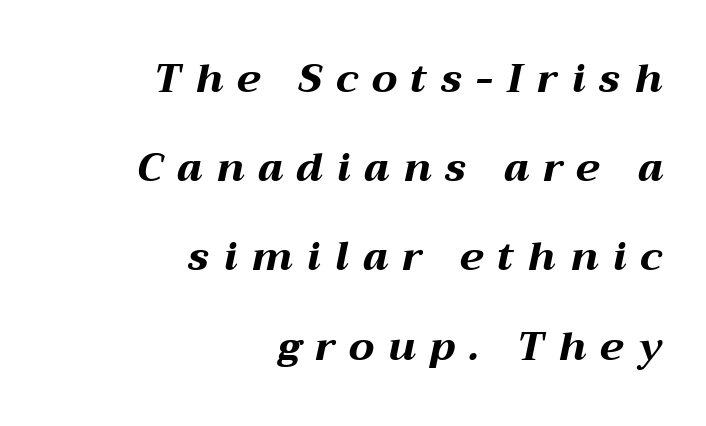
{"italic": "yes", "lean": "right", "slant_degrees": 12, "bold": "yes", "weight": "bold", "width": "wide", "stroke_contrast": "medium", "x_height": "medium", "monospaced": "no", "underline": "no", "align": "right", "line_spacing": "loose", "line_spacing_ratio": 2.23, "letter_spacing": "wide", "letter_spacing_em": 0.35, "glyph_px": 40}
